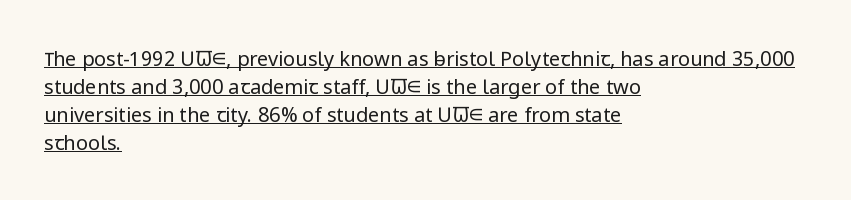
Q: Is the text bold? A: No.
Q: Is the text italic (slanted)? A: No, it is upright.
Q: Is the text underlined? A: Yes.
Q: How is the paragraph aligned? A: Left-aligned.
Q: Is the spacing between letters normal or unusually wide? A: Normal.
Q: Is the spacing between lines tight, normal or loose? A: Normal.
